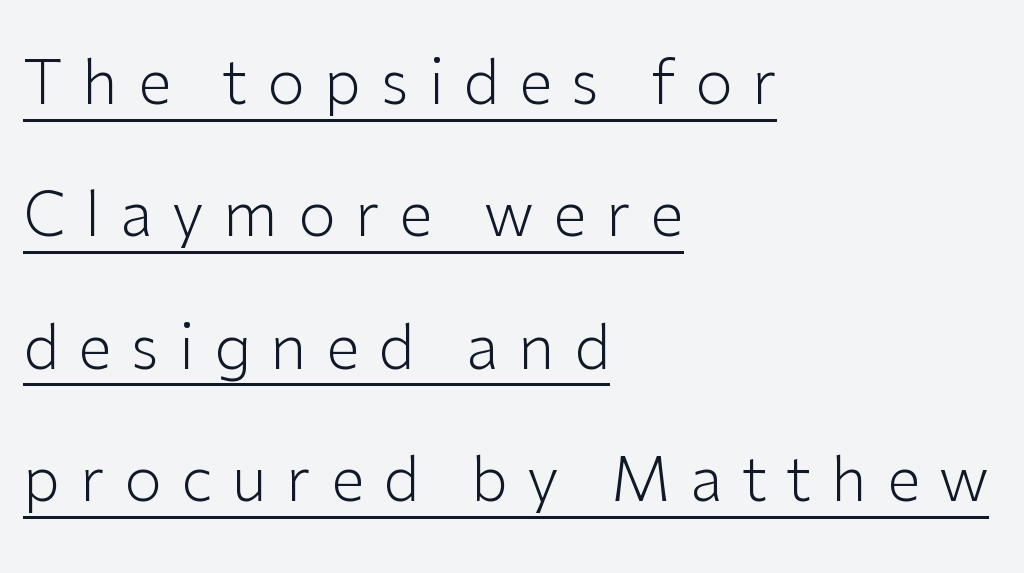
The image shows 61 px light sans-serif type, upright; set left-aligned, loose line spacing (2.17x), unusually wide letter spacing (+0.32 em), underlined; low stroke contrast and a medium x-height.
